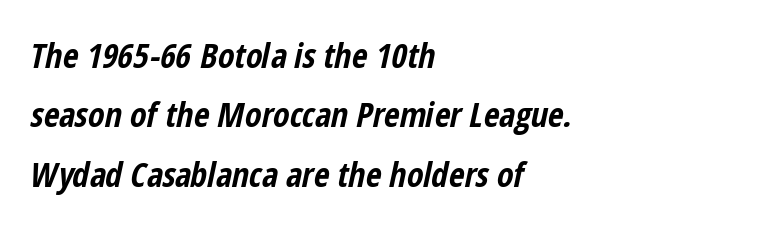
Letter spacing: default. Italic: yes, the glyphs are oblique. Horizontal alignment here is leftward, the default for most running prose. Quick note: underline off. Varying glyph widths throughout — classic text-font behaviour. Caption: bold face, heavy strokes.
